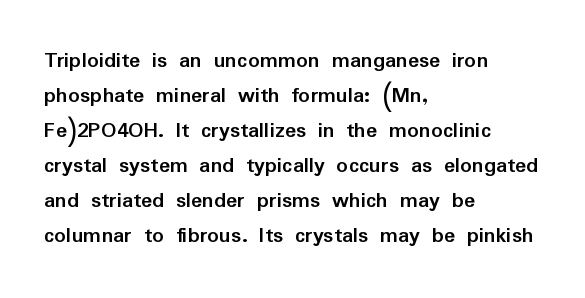
A normal amount of white space separates one row of letters from the next. The lines in this sample share a left origin and differ only in where they stop. Characters follow at the spacing the type designer built in. In terms of weight, the rendering is a true, heavy bold.
